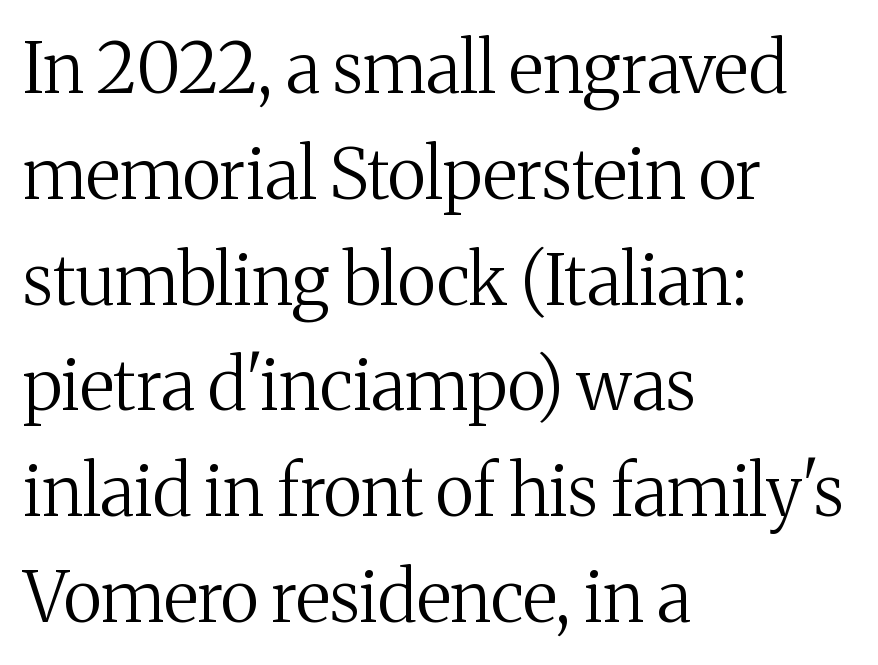
Nobody drew a line under any word here. Each letter keeps its own natural width here, so spacing adapts to shape. Quick note: interline space is typical. The letters sit at their default tracking, neither squeezed nor spread. This is roman type, the default non-slanted kind.
